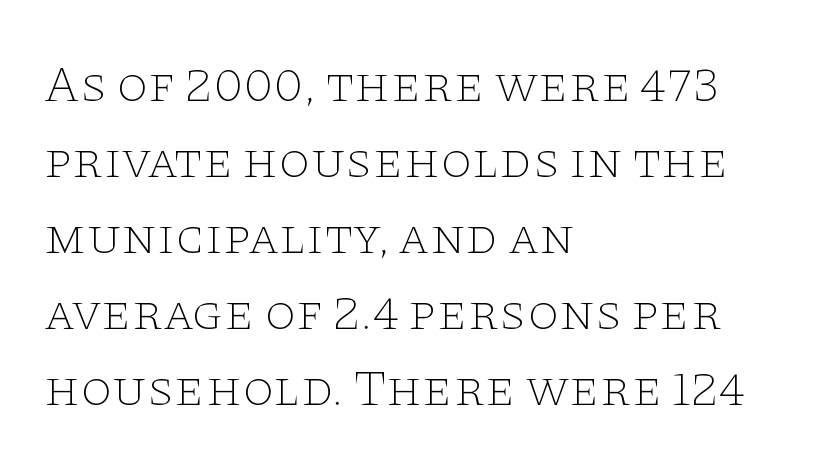
{"serif": "yes", "italic": "no", "bold": "no", "weight": "thin", "width": "wide", "stroke_contrast": "low", "x_height": "large", "monospaced": "no", "underline": "no", "align": "left", "line_spacing": "normal", "line_spacing_ratio": 1.49, "letter_spacing": "normal", "letter_spacing_em": 0.0, "glyph_px": 51}
